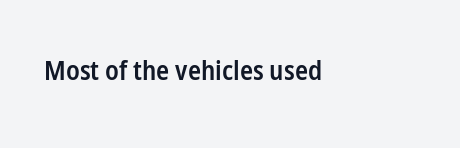
You could call the tracking neutral — neither tight nor loose. These lines carry some extra weight — a demibold, not a full bold. The zone under the glyphs is completely vacant. Quick note: not italic, upright.
